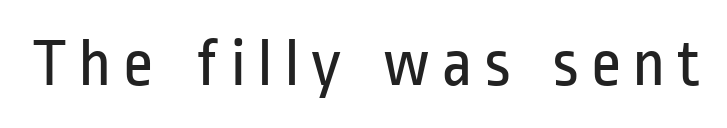
The image shows 68 px regular-weight, condensed sans-serif type, upright; set not underlined; low stroke contrast and a medium x-height.
